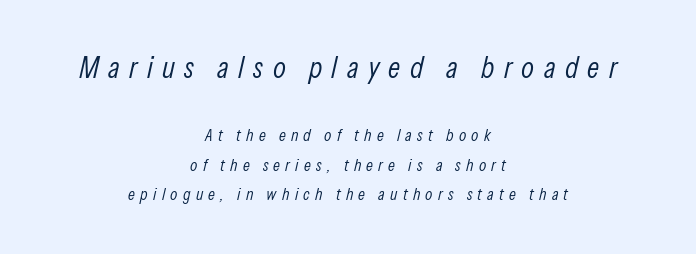
Q: Is the text bold? A: No.
Q: Is the text italic (slanted)? A: Yes, it leans right by about 13 degrees.
Q: Is the text underlined? A: No.
Q: How is the paragraph aligned? A: Centered.
Q: Is the spacing between letters normal or unusually wide? A: Unusually wide.
Q: Which block of text is set in a larger size, the first (top) or the second (bottom)? A: The first (top) one.
Q: Width (condensed, normal, or wide)? A: Condensed.
Q: Stroke contrast? A: Low.
Q: x-height? A: Medium.
Q: Monospaced? A: No.
